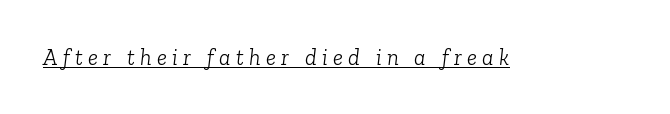
The image shows 23 px text type, italic (leaning right); set unusually wide letter spacing (+0.23 em), underlined.
